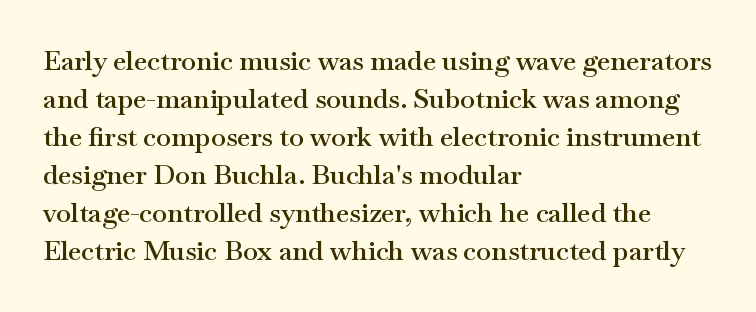
The lines sit at an ordinary, default distance from one another. Compared with typical body copy, the letter spacing here is the same. Casual observation: everything's shoved over to the left. The lettering stays uniformly vertical, giving the passage a roman look.
